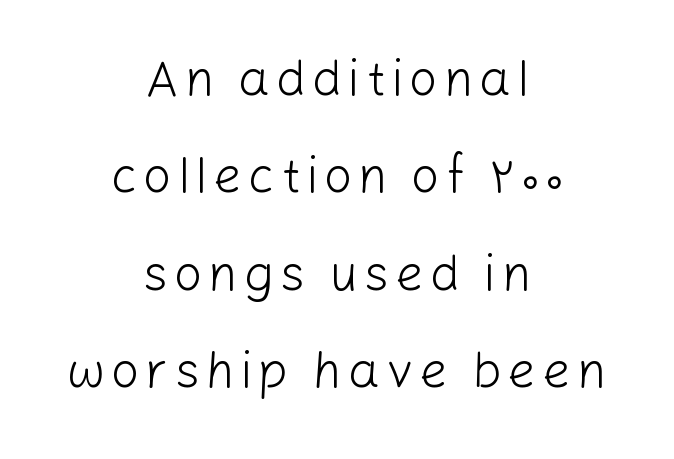
Q: Is the text bold? A: No.
Q: Is the text italic (slanted)? A: No, it is upright.
Q: Is the typeface a serif or a sans-serif typeface? A: Sans-serif.
Q: Is the text underlined? A: No.
Q: How is the paragraph aligned? A: Centered.
Q: Is the spacing between lines tight, normal or loose? A: Loose.
Q: Width (condensed, normal, or wide)? A: Normal.
Q: Stroke contrast? A: Low.
Q: x-height? A: Medium.
Q: Monospaced? A: No.
